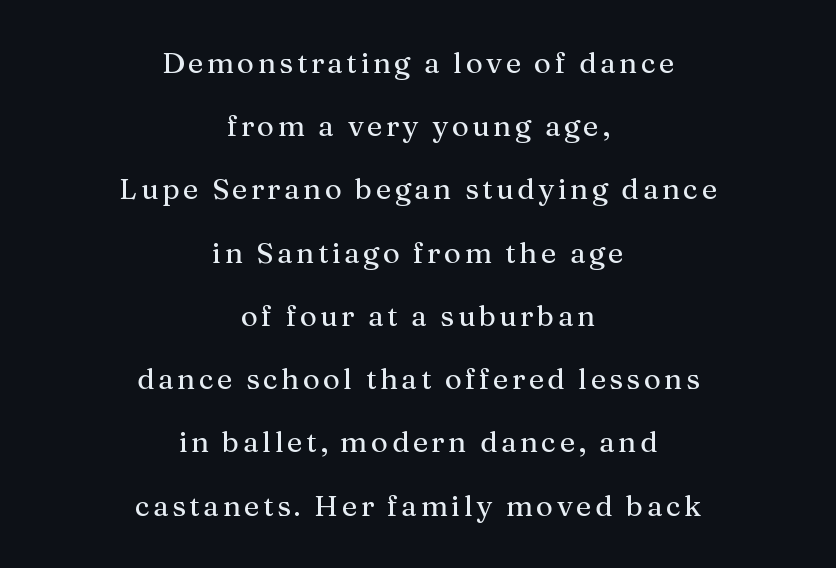
Q: Is the text italic (slanted)? A: No, it is upright.
Q: Is the typeface a serif or a sans-serif typeface? A: Serif.
Q: Is the text underlined? A: No.
Q: How is the paragraph aligned? A: Centered.
Q: Is the spacing between lines tight, normal or loose? A: Loose.
Q: Width (condensed, normal, or wide)? A: Normal.
Q: Stroke contrast? A: Medium.
Q: x-height? A: Medium.
Q: Monospaced? A: No.
